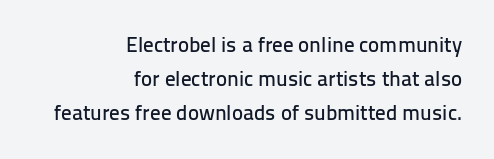
Q: Is the text italic (slanted)? A: No, it is upright.
Q: Is the text underlined? A: No.
Q: How is the paragraph aligned? A: Right-aligned.
Q: Is the spacing between letters normal or unusually wide? A: Normal.
Q: Is the spacing between lines tight, normal or loose? A: Normal.
